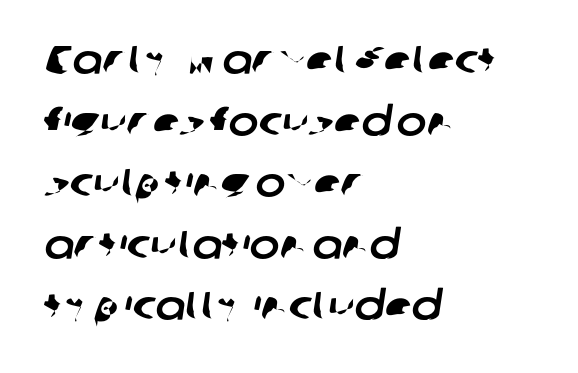
Q: Is the typeface a serif or a sans-serif typeface? A: Sans-serif.
Q: Is the text underlined? A: No.
Q: How is the paragraph aligned? A: Left-aligned.
Q: Is the spacing between letters normal or unusually wide? A: Normal.
Q: Is the spacing between lines tight, normal or loose? A: Normal.
Q: Width (condensed, normal, or wide)? A: Normal.
Q: Stroke contrast? A: Low.
Q: x-height? A: Medium.
Q: Monospaced? A: No.
